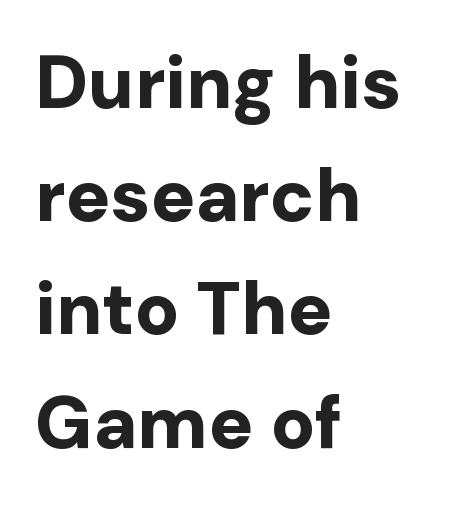
{"serif": "no", "italic": "no", "bold": "yes", "weight": "bold", "width": "normal", "stroke_contrast": "low", "x_height": "medium", "monospaced": "no", "underline": "no", "align": "left", "line_spacing": "normal", "line_spacing_ratio": 1.53, "letter_spacing": "normal", "letter_spacing_em": 0.0, "glyph_px": 74}
